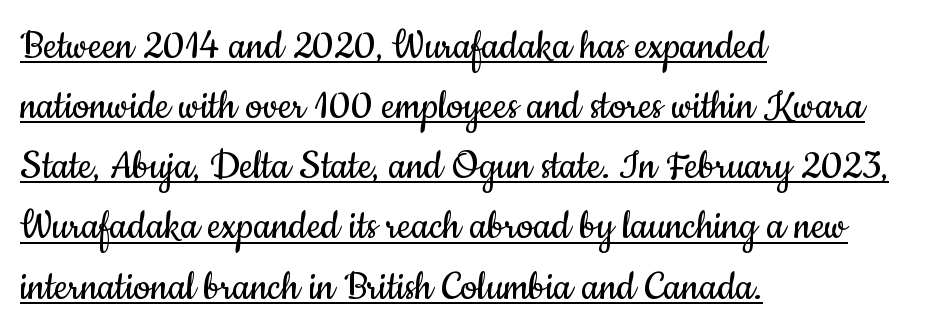
A typesetter would call this proportional, since set widths differ per character. Nothing heavy about these letters — not bold at all. This rendering leaves character spacing at its baseline value. The rows are spaced the way most documents space them. Grotesque or geometric, the face here clearly has no serifs. These characters rest on top of a visible drawn line.
